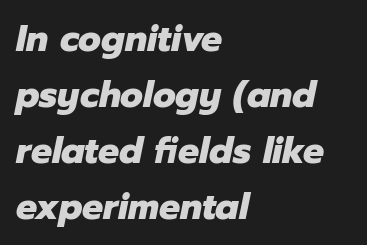
The passage shown leans; its letterforms are oblique. This rendering uses left alignment, leaving the right contour irregular. Reading down the column, the eye jumps a familiar distance to each next line. Observe the ordinary spacing: letters are neighbours, not strangers.
